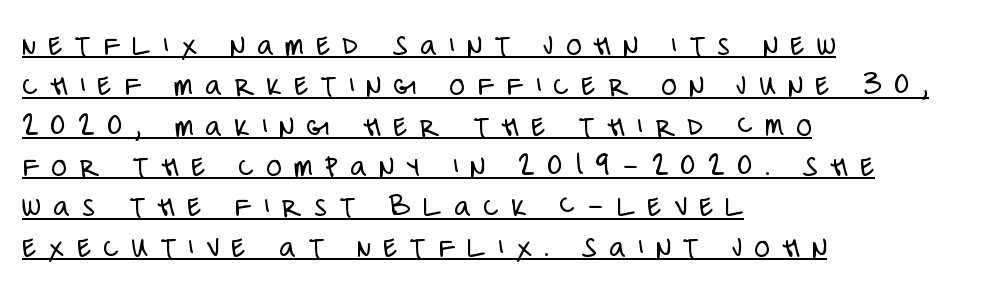
The image shows 32 px light, condensed sans-serif type, upright; set left-aligned, normal line spacing (1.26x), unusually wide letter spacing (+0.38 em), underlined; low stroke contrast and a large x-height.
